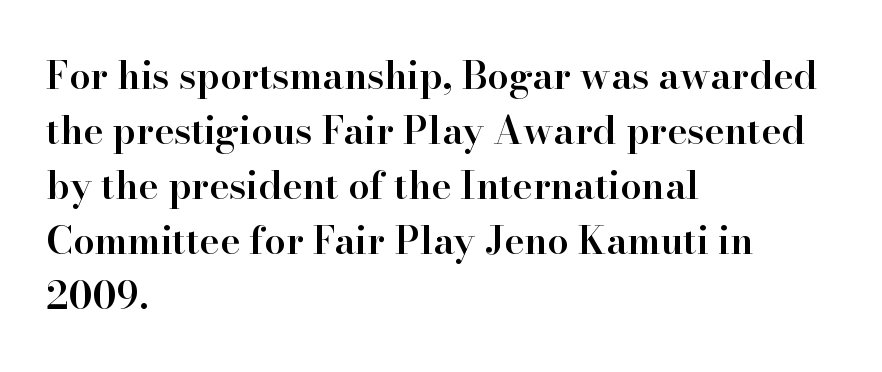
Q: Is the text bold? A: Semi-bold.
Q: Is the text italic (slanted)? A: No, it is upright.
Q: Is the typeface a serif or a sans-serif typeface? A: Serif.
Q: Is the text underlined? A: No.
Q: How is the paragraph aligned? A: Left-aligned.
Q: Is the spacing between letters normal or unusually wide? A: Normal.
Q: Is the spacing between lines tight, normal or loose? A: Normal.
Q: Width (condensed, normal, or wide)? A: Normal.
Q: Stroke contrast? A: High.
Q: x-height? A: Small.
Q: Monospaced? A: No.
